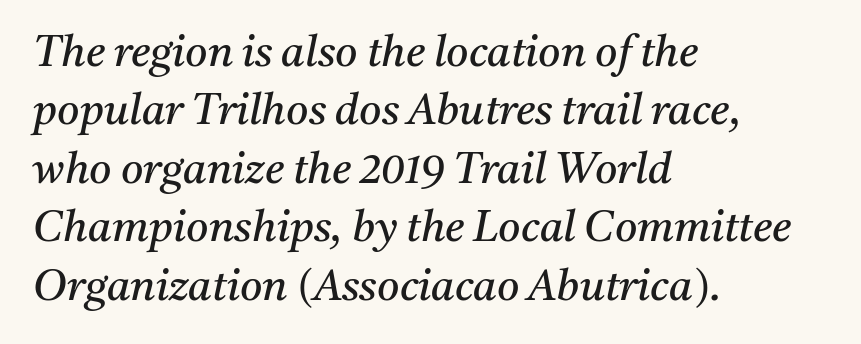
{"serif": "yes", "italic": "yes", "lean": "right", "slant_degrees": 11, "bold": "no", "weight": "regular", "width": "normal", "stroke_contrast": "medium", "x_height": "medium", "monospaced": "no", "underline": "no", "align": "left", "line_spacing": "normal", "line_spacing_ratio": 1.36, "letter_spacing": "normal", "letter_spacing_em": 0.0, "glyph_px": 43}
